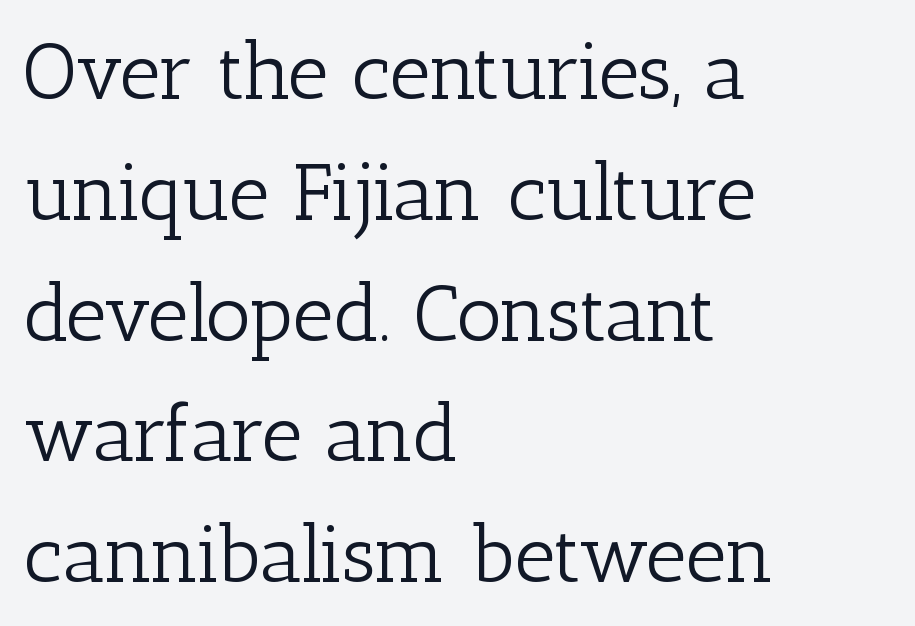
Ink coverage per letter is moderate at most. These lines sit exactly where default settings would place them. Ordinary non-slanted type is in use. No word sits above an underline. The horizontal fit of the characters is conventional and even. Teacher's note: observe the even left margin — that is flush-left alignment.
